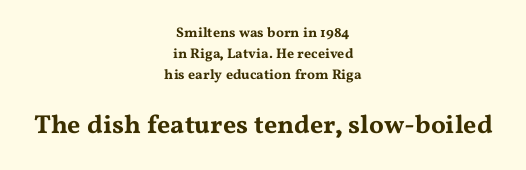
The image shows 26 px text type, upright; set centered, normal line spacing (1.51x), normal letter spacing, not underlined; the second (bottom) block is 1.86x larger.
